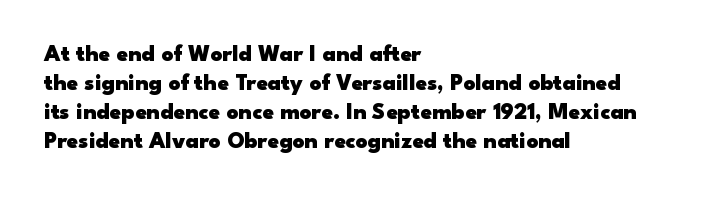
The image shows 23 px bold type, upright; set left-aligned, normal line spacing (1.26x), normal letter spacing, not underlined.
